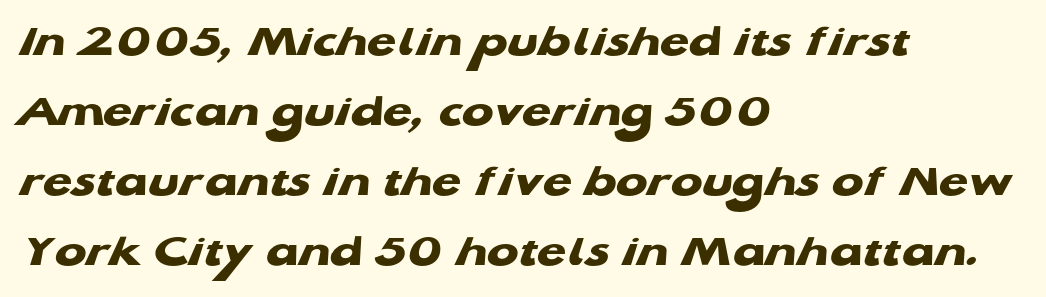
{"serif": "no", "bold": "yes", "weight": "heavy", "width": "wide", "stroke_contrast": "low", "x_height": "medium", "monospaced": "no", "underline": "no", "align": "left", "line_spacing": "normal", "line_spacing_ratio": 1.49, "letter_spacing": "normal", "letter_spacing_em": 0.0, "glyph_px": 47}
